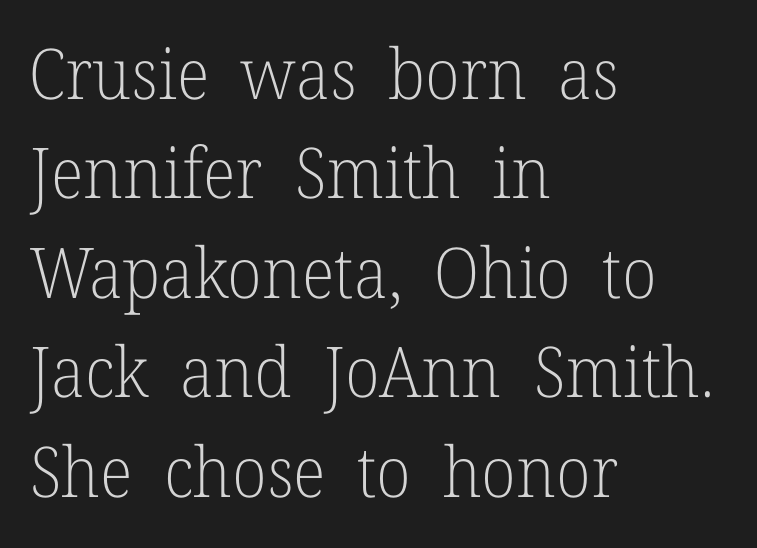
Classification — serif. Leading matches the norm, producing a regular column. This sample uses an upright cut, with every glyph sitting square on the baseline. The face looks like a standard text weight, possibly lighter. This rendering uses left alignment, leaving the right contour irregular. The horizontal fit of the characters is conventional and even.
